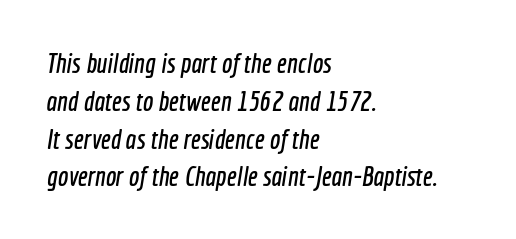
Are there feet on the stems? There aren't — it's a sans. Leading matches the norm, producing a regular column. The rendering uses natural spacing where letterforms have individual widths. Teacher's note: observe the even left margin — that is flush-left alignment. The foot of each line stays bare and open. The type is set solid horizontally, with unmodified tracking.
